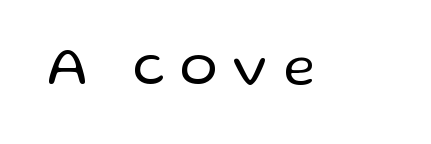
Q: Is the text bold? A: No.
Q: Is the text italic (slanted)? A: No, it is upright.
Q: Is the typeface a serif or a sans-serif typeface? A: Sans-serif.
Q: Is the text underlined? A: No.
Q: Is the spacing between letters normal or unusually wide? A: Unusually wide.
Q: Width (condensed, normal, or wide)? A: Normal.
Q: Stroke contrast? A: Low.
Q: x-height? A: Medium.
Q: Monospaced? A: No.
